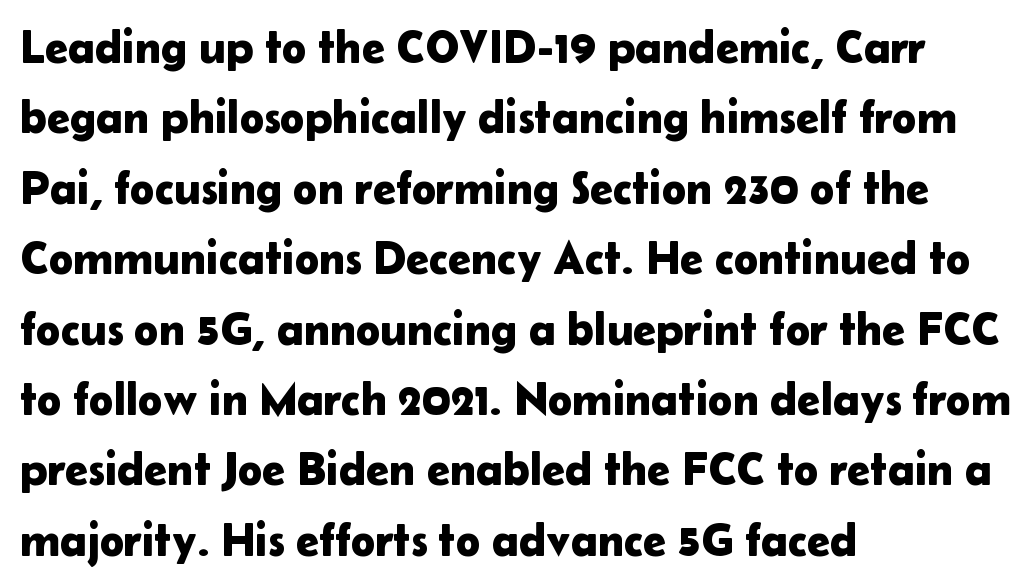
Q: Is the text italic (slanted)? A: No, it is upright.
Q: Is the typeface a serif or a sans-serif typeface? A: Sans-serif.
Q: Is the text underlined? A: No.
Q: How is the paragraph aligned? A: Left-aligned.
Q: Is the spacing between letters normal or unusually wide? A: Normal.
Q: Is the spacing between lines tight, normal or loose? A: Normal.
Q: Width (condensed, normal, or wide)? A: Normal.
Q: Stroke contrast? A: Low.
Q: x-height? A: Medium.
Q: Monospaced? A: No.
